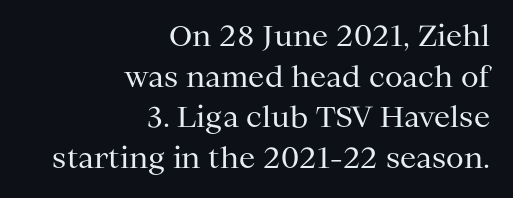
The image shows 29 px regular-weight serif type, upright; set right-aligned, normal line spacing (1.4x), normal letter spacing, not underlined; medium stroke contrast and a medium x-height.
